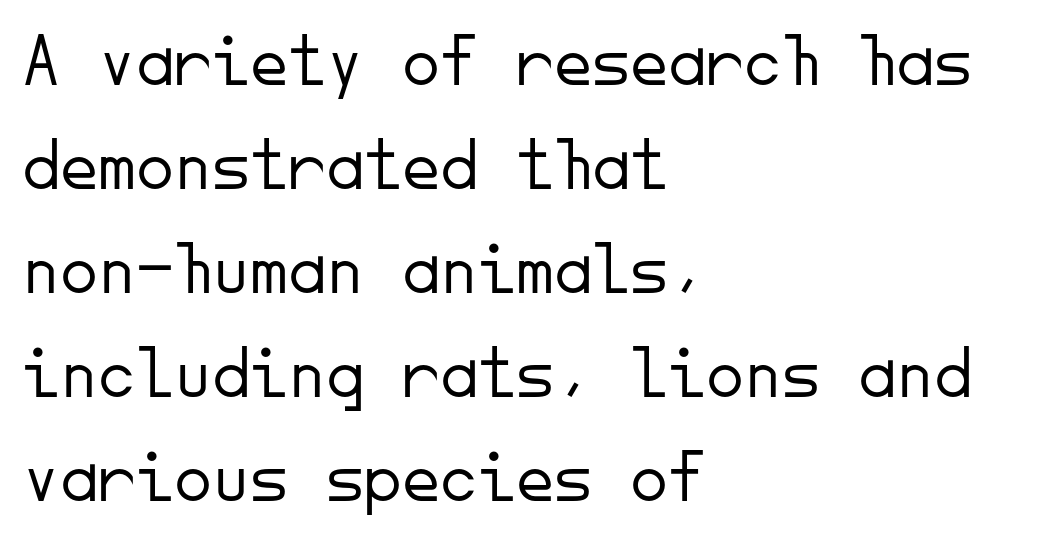
Q: Is the text bold? A: No.
Q: Is the text italic (slanted)? A: No, it is upright.
Q: Is the typeface a serif or a sans-serif typeface? A: Sans-serif.
Q: Is the text underlined? A: No.
Q: How is the paragraph aligned? A: Left-aligned.
Q: Is the spacing between letters normal or unusually wide? A: Normal.
Q: Is the spacing between lines tight, normal or loose? A: Normal.
Q: Width (condensed, normal, or wide)? A: Normal.
Q: Stroke contrast? A: Low.
Q: x-height? A: Small.
Q: Monospaced? A: Yes.
